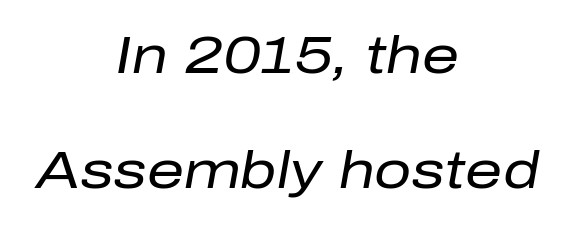
The image shows 52 px regular-weight type, italic (leaning right); set centered, loose line spacing (2.22x), normal letter spacing, not underlined; low stroke contrast and a medium x-height.
